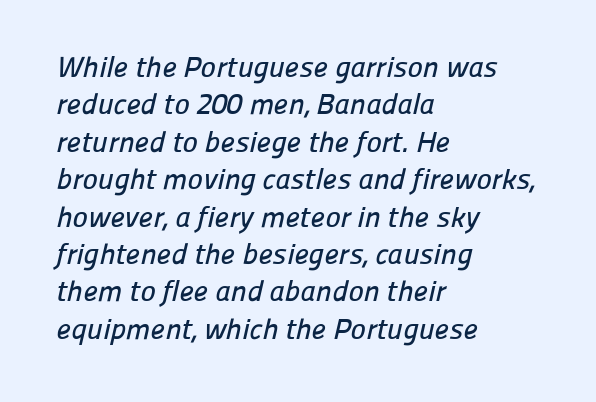
Q: Is the typeface a serif or a sans-serif typeface? A: Sans-serif.
Q: Is the text underlined? A: No.
Q: How is the paragraph aligned? A: Left-aligned.
Q: Is the spacing between letters normal or unusually wide? A: Normal.
Q: Is the spacing between lines tight, normal or loose? A: Normal.
Q: Width (condensed, normal, or wide)? A: Normal.
Q: Stroke contrast? A: Low.
Q: x-height? A: Medium.
Q: Monospaced? A: No.
